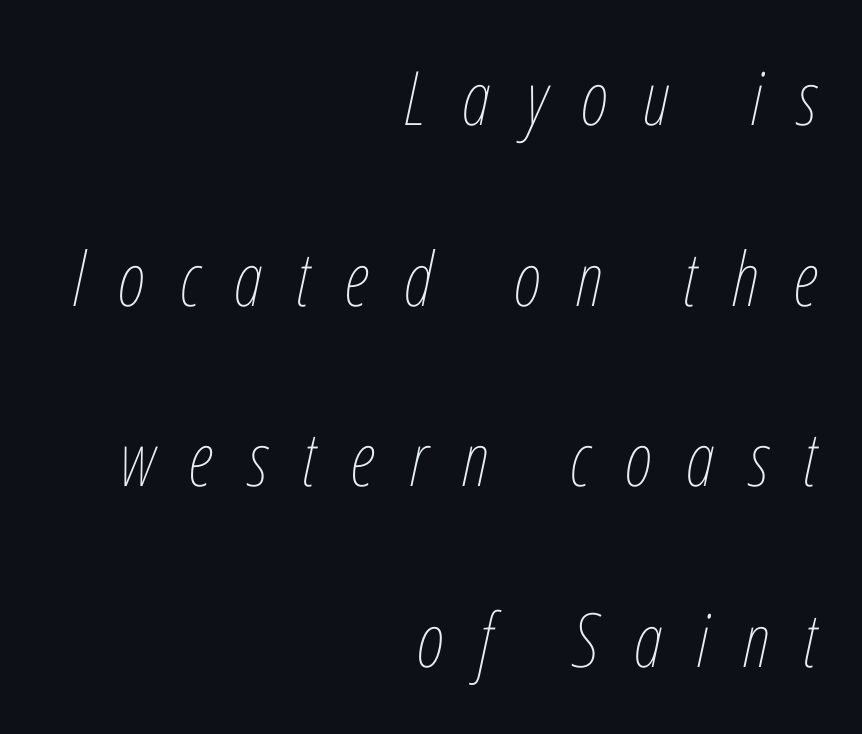
Q: Is the text bold? A: No.
Q: Is the text italic (slanted)? A: Yes, it leans right by about 12 degrees.
Q: Is the text underlined? A: No.
Q: How is the paragraph aligned? A: Right-aligned.
Q: Is the spacing between letters normal or unusually wide? A: Unusually wide.
Q: Is the spacing between lines tight, normal or loose? A: Loose.
Q: Width (condensed, normal, or wide)? A: Condensed.
Q: Stroke contrast? A: Low.
Q: x-height? A: Medium.
Q: Monospaced? A: No.
